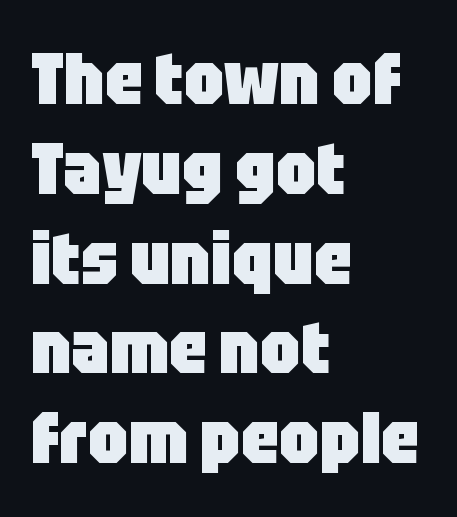
The image shows 73 px heavy, condensed sans-serif type, upright; set left-aligned, line spacing 1.23x, normal letter spacing, not underlined; low stroke contrast and a large x-height.
